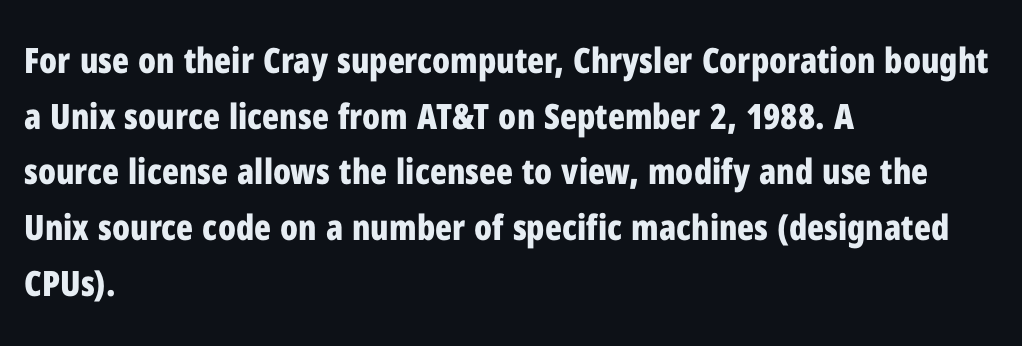
The image shows 35 px bold, condensed sans-serif type, upright; set left-aligned, normal line spacing (1.59x), normal letter spacing, not underlined; low stroke contrast and a medium x-height.
